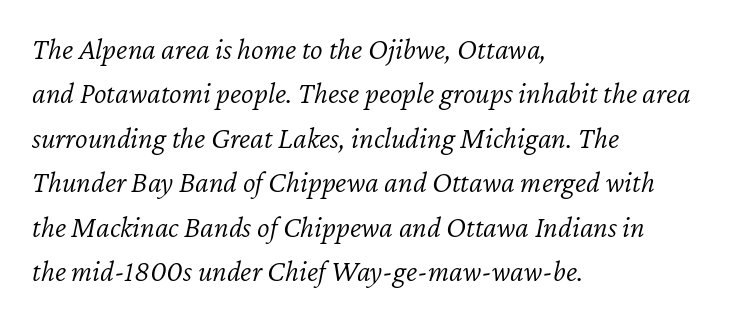
The image shows 30 px light type, italic (leaning right); set left-aligned, normal line spacing (1.48x), normal letter spacing, not underlined; low stroke contrast and a medium x-height.
